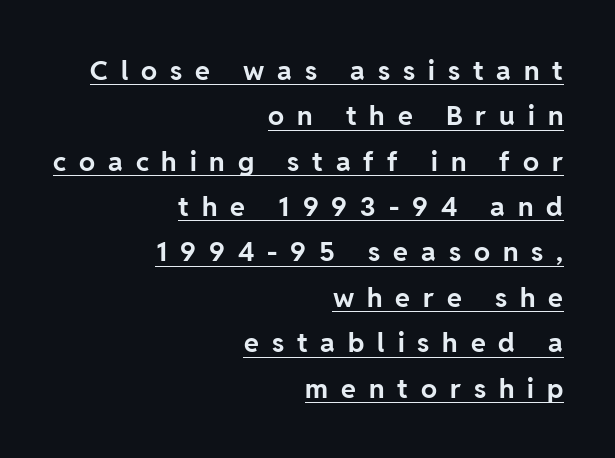
{"italic": "no", "bold": "yes", "underline": "yes", "align": "right", "line_spacing": "normal", "line_spacing_ratio": 1.68, "letter_spacing": "wide", "letter_spacing_em": 0.48, "glyph_px": 27}
